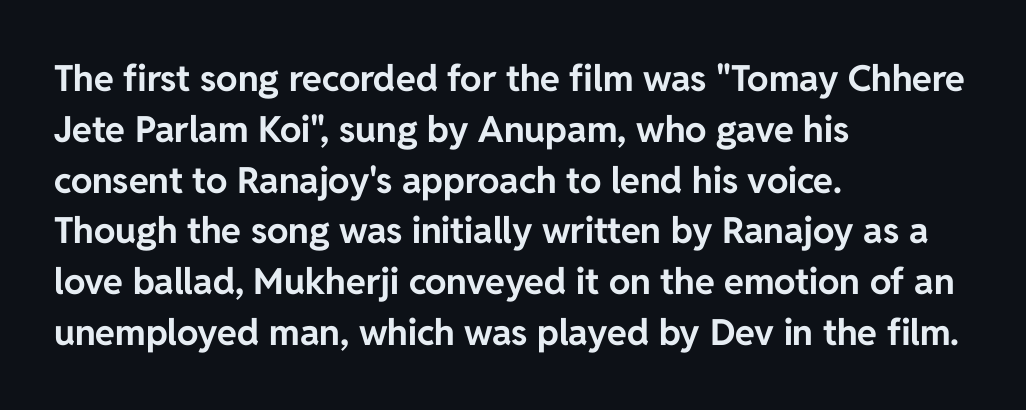
Look at the bottom of the vertical strokes: they stop flat, with no serifs. Rendered with straight, roman letterforms. The gap between lines stays unmarked. What weight is shown? A full bold with thick strokes. Summary of vertical rhythm: regular, with standard interline spacing. Spacing verdict: proportional, widths tailored to each character.
